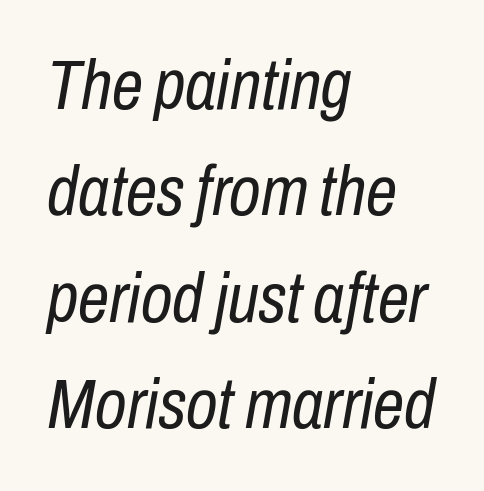
Q: Is the text bold? A: No.
Q: Is the text italic (slanted)? A: Yes, it leans right by about 10 degrees.
Q: Is the text underlined? A: No.
Q: How is the paragraph aligned? A: Left-aligned.
Q: Is the spacing between letters normal or unusually wide? A: Normal.
Q: Is the spacing between lines tight, normal or loose? A: Normal.
Q: Width (condensed, normal, or wide)? A: Condensed.
Q: Stroke contrast? A: Low.
Q: x-height? A: Medium.
Q: Monospaced? A: No.
